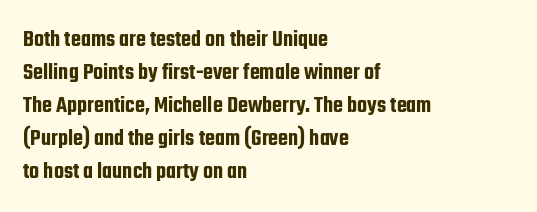
{"italic": "no", "underline": "no", "align": "left", "line_spacing": "normal", "line_spacing_ratio": 1.43, "letter_spacing": "normal", "letter_spacing_em": 0.0, "glyph_px": 23}
